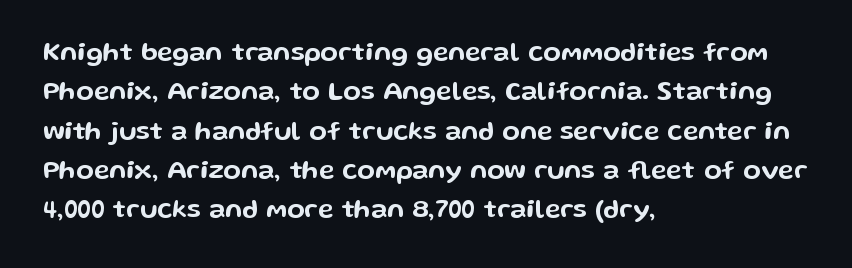
Q: Is the text italic (slanted)? A: No, it is upright.
Q: Is the text underlined? A: No.
Q: How is the paragraph aligned? A: Left-aligned.
Q: Is the spacing between letters normal or unusually wide? A: Normal.
Q: Is the spacing between lines tight, normal or loose? A: Normal.
